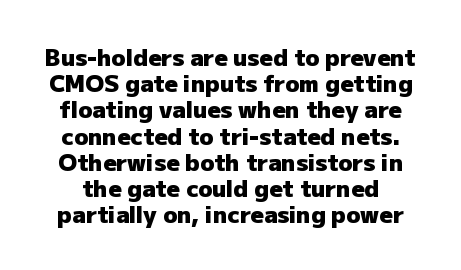
Q: Is the text bold? A: Yes.
Q: Is the text italic (slanted)? A: No, it is upright.
Q: Is the text underlined? A: No.
Q: Is the spacing between letters normal or unusually wide? A: Normal.
Q: Is the spacing between lines tight, normal or loose? A: Tight.
